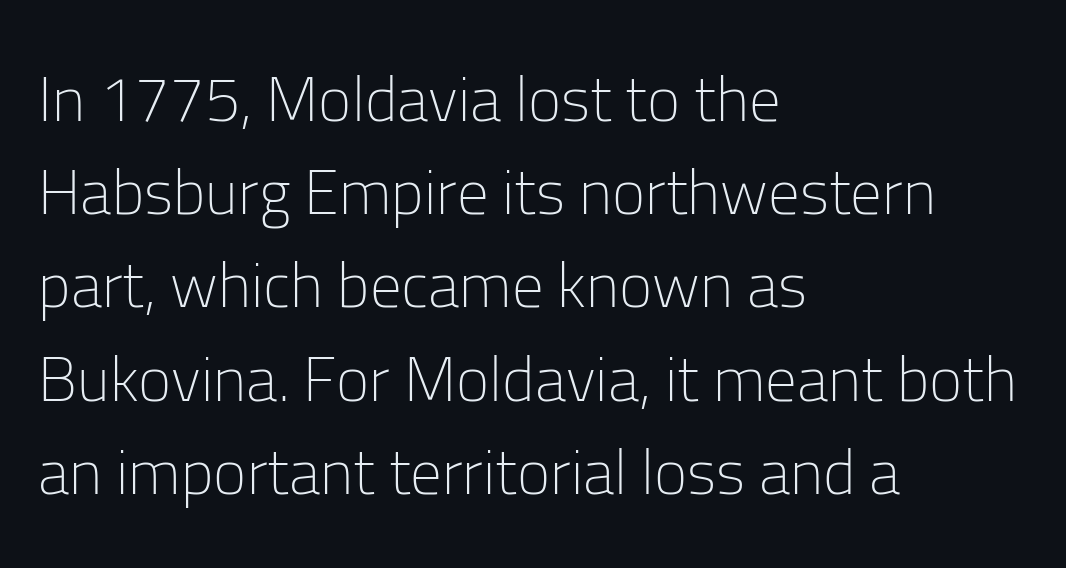
{"serif": "no", "italic": "no", "bold": "no", "weight": "light", "width": "normal", "stroke_contrast": "low", "x_height": "medium", "monospaced": "no", "underline": "no", "align": "left", "line_spacing": "normal", "line_spacing_ratio": 1.48, "letter_spacing": "normal", "letter_spacing_em": 0.0, "glyph_px": 63}
